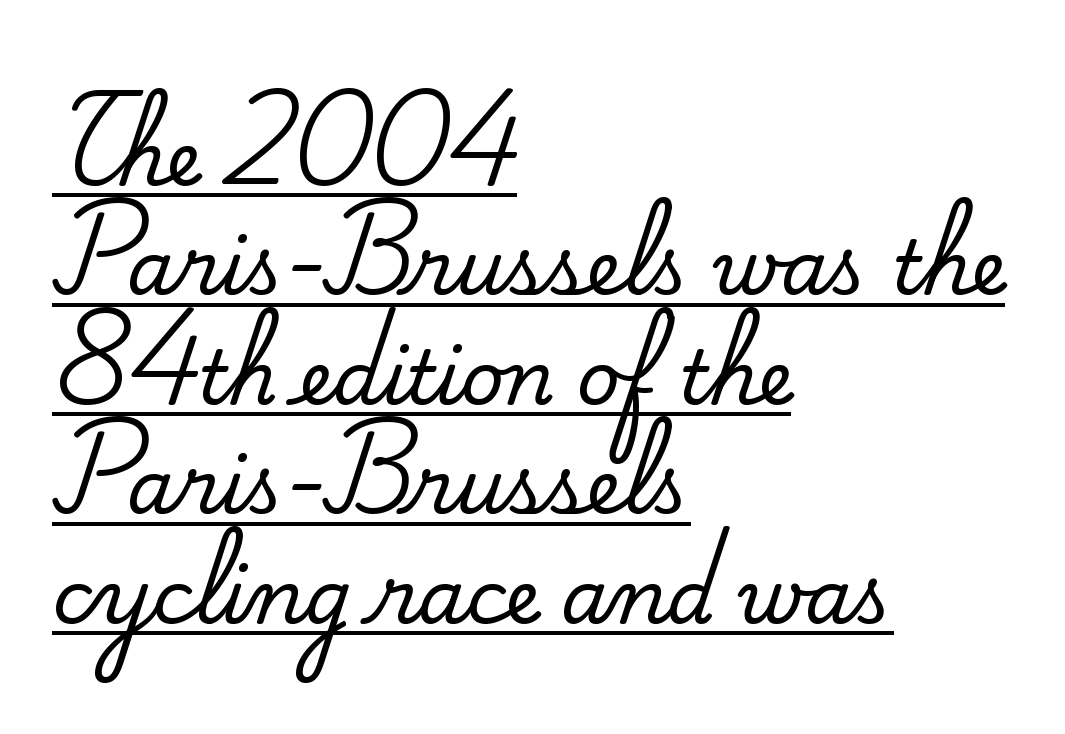
Q: Is the text italic (slanted)? A: Yes.
Q: Is the typeface a serif or a sans-serif typeface? A: Serif.
Q: Is the text underlined? A: Yes.
Q: How is the paragraph aligned? A: Left-aligned.
Q: Is the spacing between letters normal or unusually wide? A: Normal.
Q: Is the spacing between lines tight, normal or loose? A: Normal.
Q: Width (condensed, normal, or wide)? A: Normal.
Q: Stroke contrast? A: Medium.
Q: x-height? A: Small.
Q: Monospaced? A: No.
